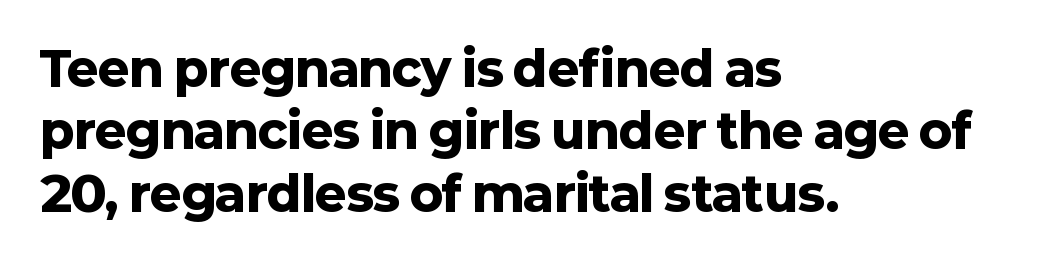
Q: Is the text bold? A: Yes.
Q: Is the text italic (slanted)? A: No, it is upright.
Q: Is the typeface a serif or a sans-serif typeface? A: Sans-serif.
Q: Is the text underlined? A: No.
Q: How is the paragraph aligned? A: Left-aligned.
Q: Is the spacing between letters normal or unusually wide? A: Normal.
Q: Is the spacing between lines tight, normal or loose? A: Normal.
Q: Width (condensed, normal, or wide)? A: Normal.
Q: Stroke contrast? A: Low.
Q: x-height? A: Medium.
Q: Monospaced? A: No.
